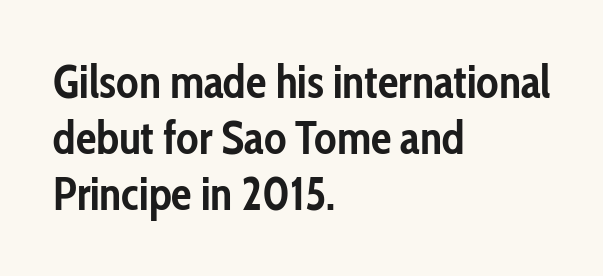
Font category for this specimen: sans-serif. Designer's note — italics off, roman on. The words here are not underlined. Note the varied advance widths — an 'i' is clearly narrower than an 'm'. The line texture is even and compact thanks to regular tracking.
